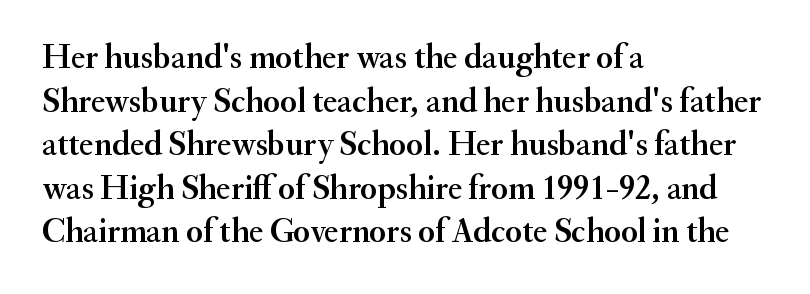
A typesetter would mark this as roman, not italic. Regular leading. Letters rest on an invisible, unmarked baseline. A typesetter would label this face a serif.
